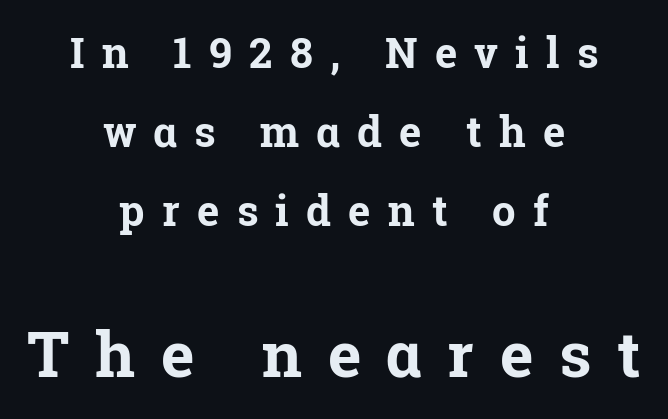
Loose tracking; the words dissolve into strings of separated letters. Weight check: bold — yes, fully. Visually the block forms a symmetrical silhouette, jagged on both flanks. The font's upright variant was chosen for this text. Note the varied advance widths — an 'i' is clearly narrower than an 'm'. Note: smaller setting up top, larger setting below.
